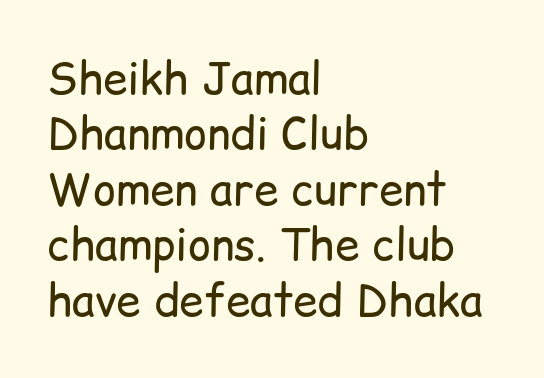
Short note: letters normally spaced. Only glyphs here, with clear space below each row. A typesetter would call this proportional, since set widths differ per character. Casual observation: everything's shoved over to the left. These lines sit exactly where default settings would place them. This is the regular roman posture of the typeface.
